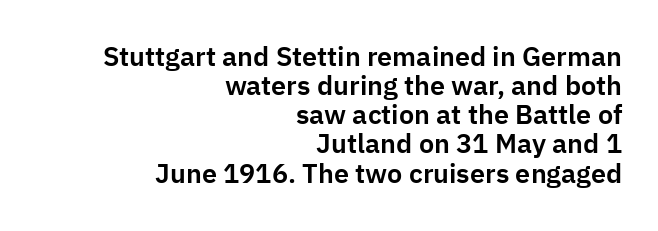
The image shows 27 px text type, upright; set right-aligned, tight line spacing (1.08x), normal letter spacing, not underlined.
